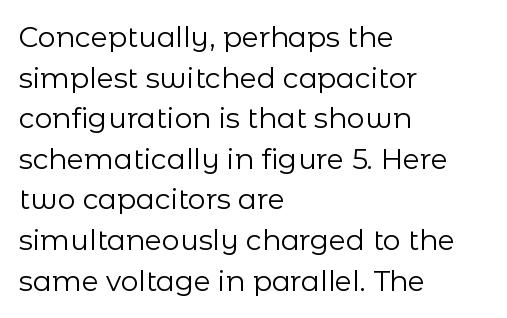
Think of a printed novel: that variable character pitch is what you see here. The strokes carry an ordinary text weight at most. Short and long lines alike share a common starting point at left. The designer went with a sans here, leaving each stem footless. The face used here is rendered with its standard letterfit. Any mark beneath the type? The region is blank.
